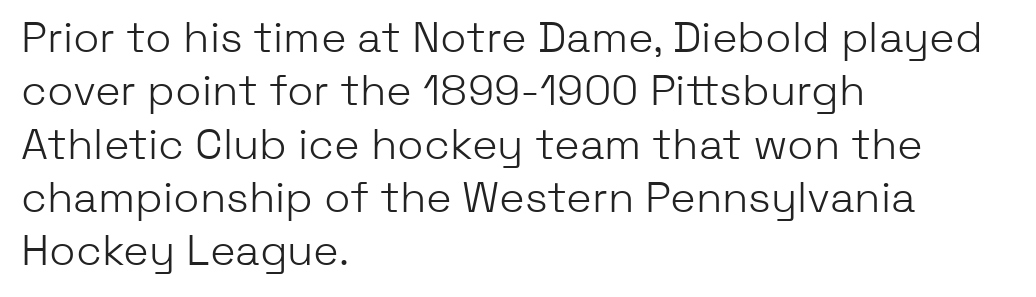
The image shows 43 px light sans-serif type, upright; set left-aligned, line spacing 1.24x, normal letter spacing, not underlined; low stroke contrast and a medium x-height.
